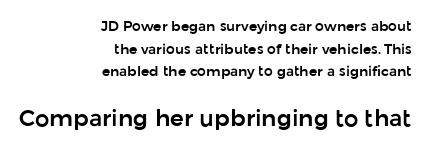
The image shows 23 px text type, upright; set right-aligned, normal line spacing (1.61x), normal letter spacing, not underlined; the second (bottom) block is 1.64x larger.
